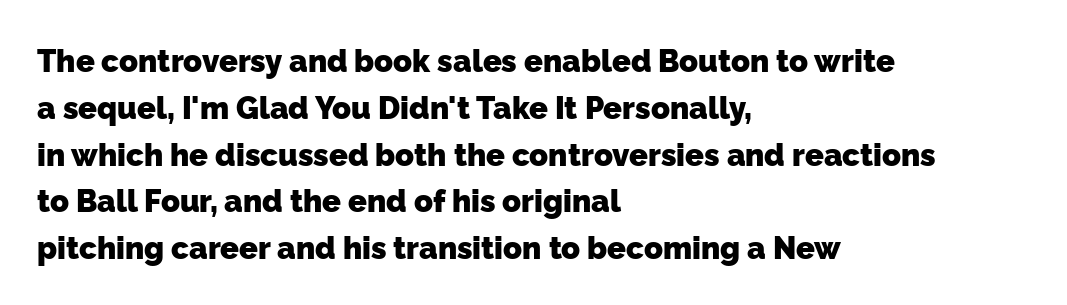
Is the block centered? No — it sits flush against the left margin. This rendering features lettering with no underline. Looks like regular typesetting: each glyph gets only the width it needs. I'd describe the lettering as bold — thick and assertive.
